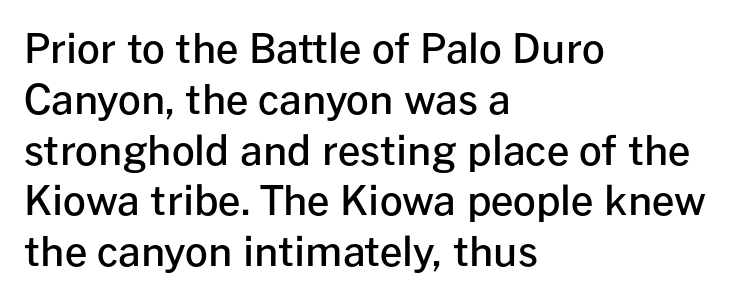
You could not count columns in this text — the font is proportionally spaced. The axis of the letterforms is exactly vertical. The rendering shows plain stroke endings on the letterforms — a sans-serif design. Compared with a centered layout, this one pins lines to the left instead.
